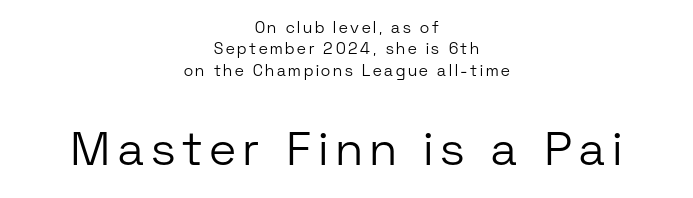
Q: Is the text bold? A: No.
Q: Is the text italic (slanted)? A: No, it is upright.
Q: Is the typeface a serif or a sans-serif typeface? A: Sans-serif.
Q: Is the text underlined? A: No.
Q: How is the paragraph aligned? A: Centered.
Q: Is the spacing between lines tight, normal or loose? A: Normal.
Q: Which block of text is set in a larger size, the first (top) or the second (bottom)? A: The second (bottom) one.
Q: Width (condensed, normal, or wide)? A: Normal.
Q: Stroke contrast? A: Low.
Q: x-height? A: Medium.
Q: Monospaced? A: No.
